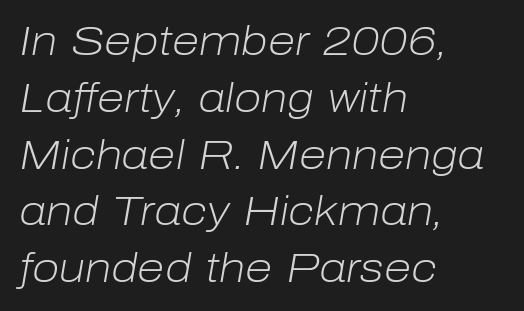
Q: Is the text bold? A: No.
Q: Is the text italic (slanted)? A: Yes, it leans right by about 10 degrees.
Q: Is the text underlined? A: No.
Q: How is the paragraph aligned? A: Left-aligned.
Q: Is the spacing between letters normal or unusually wide? A: Normal.
Q: Is the spacing between lines tight, normal or loose? A: Normal.
Q: Width (condensed, normal, or wide)? A: Normal.
Q: Stroke contrast? A: Low.
Q: x-height? A: Medium.
Q: Monospaced? A: No.
